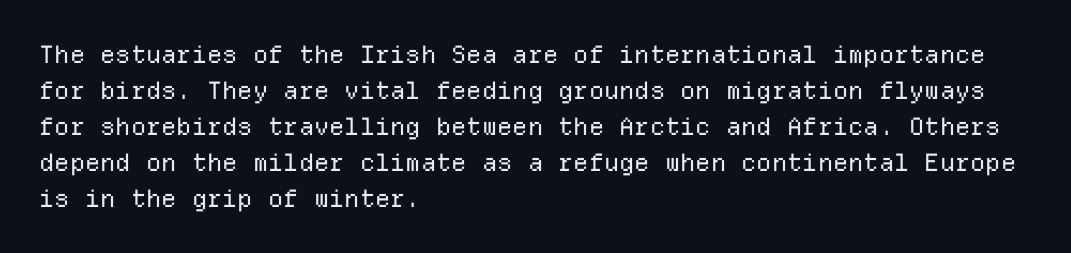
Q: Is the text bold? A: No.
Q: Is the text italic (slanted)? A: No, it is upright.
Q: Is the text underlined? A: No.
Q: How is the paragraph aligned? A: Left-aligned.
Q: Is the spacing between letters normal or unusually wide? A: Normal.
Q: Is the spacing between lines tight, normal or loose? A: Normal.
